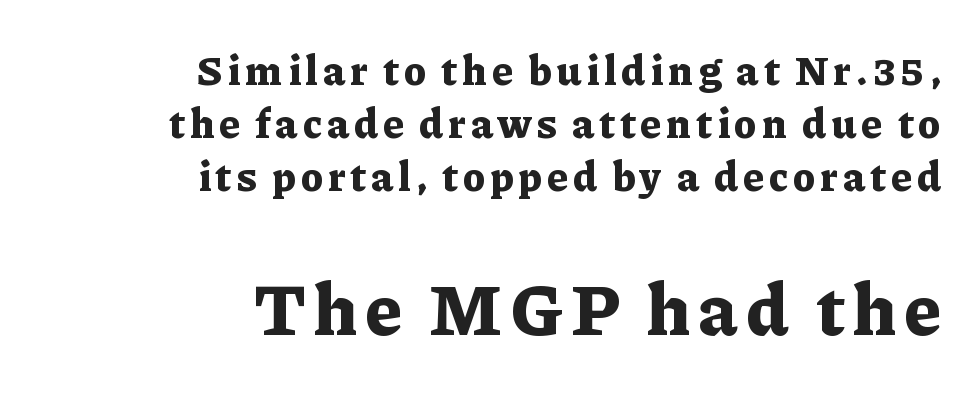
Q: Is the text bold? A: Yes.
Q: Is the text italic (slanted)? A: No, it is upright.
Q: Is the typeface a serif or a sans-serif typeface? A: Serif.
Q: Is the text underlined? A: No.
Q: How is the paragraph aligned? A: Right-aligned.
Q: Is the spacing between lines tight, normal or loose? A: Normal.
Q: Which block of text is set in a larger size, the first (top) or the second (bottom)? A: The second (bottom) one.
Q: Width (condensed, normal, or wide)? A: Normal.
Q: Stroke contrast? A: Low.
Q: x-height? A: Medium.
Q: Monospaced? A: No.
